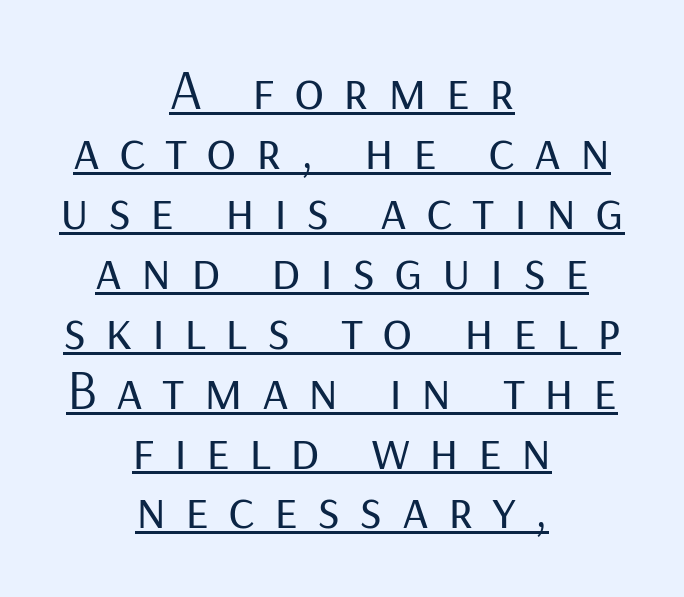
{"serif": "no", "italic": "no", "bold": "no", "weight": "regular", "width": "normal", "stroke_contrast": "low", "x_height": "medium", "monospaced": "no", "underline": "yes", "align": "center", "line_spacing": "tight", "line_spacing_ratio": 1.07, "letter_spacing": "wide", "letter_spacing_em": 0.34, "glyph_px": 56}
